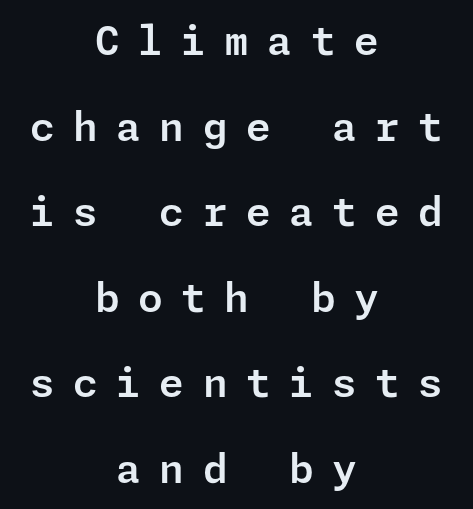
The specimen omits any rule beneath the text block's lines. Posture: straight, roman, zero tilt. The typeface chosen for these lines omits serifs. Caption: expanded tracking, letters set apart.
